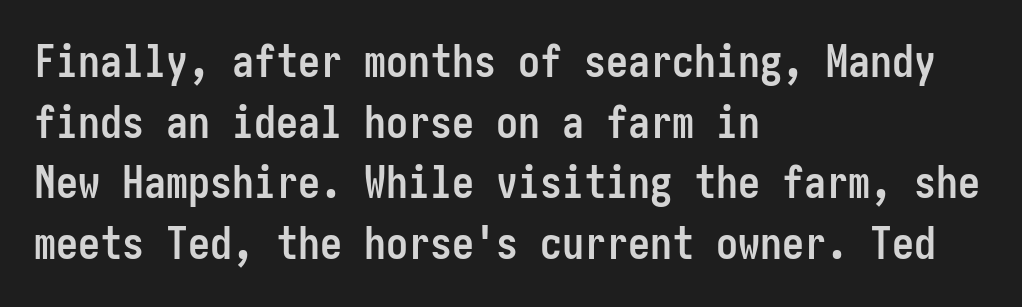
Unlike a traditional serif, this face leaves its strokes unadorned. The lettering holds an erect, upright posture throughout. Its strokes are broad and dark, the hallmark of bold type. Line beginnings align vertically; line endings do not. Type without underlining. Tracking value appears to be zero — textbook default spacing.
